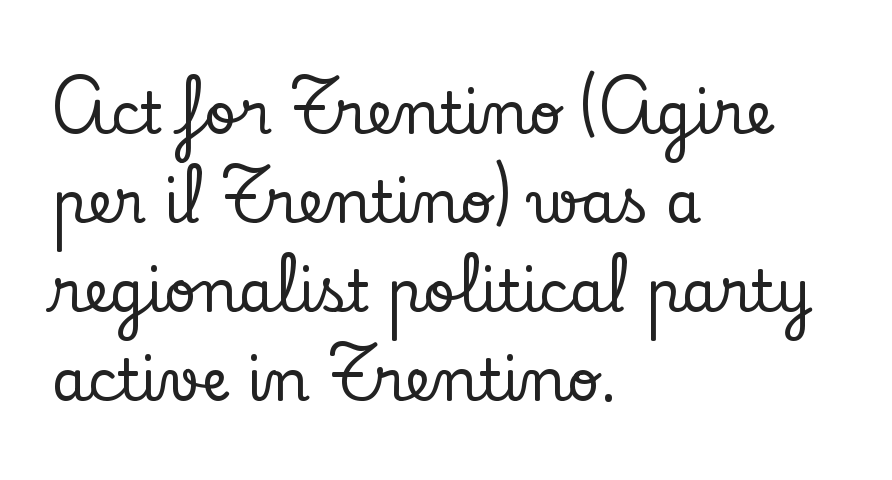
Nothing unusual about the tracking: characters are spaced as the font intends. A typesetter would mark this as roman, not italic. Varying glyph widths throughout — classic text-font behaviour. Underlining? Definitely not there. Note: serifs present on the glyphs.
